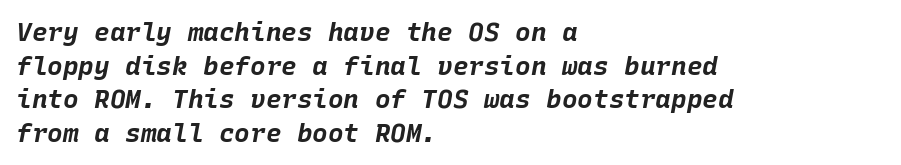
Q: Is the text bold? A: Yes.
Q: Is the text italic (slanted)? A: Yes, it leans right by about 10 degrees.
Q: Is the text underlined? A: No.
Q: How is the paragraph aligned? A: Left-aligned.
Q: Is the spacing between letters normal or unusually wide? A: Normal.
Q: Is the spacing between lines tight, normal or loose? A: Normal.
